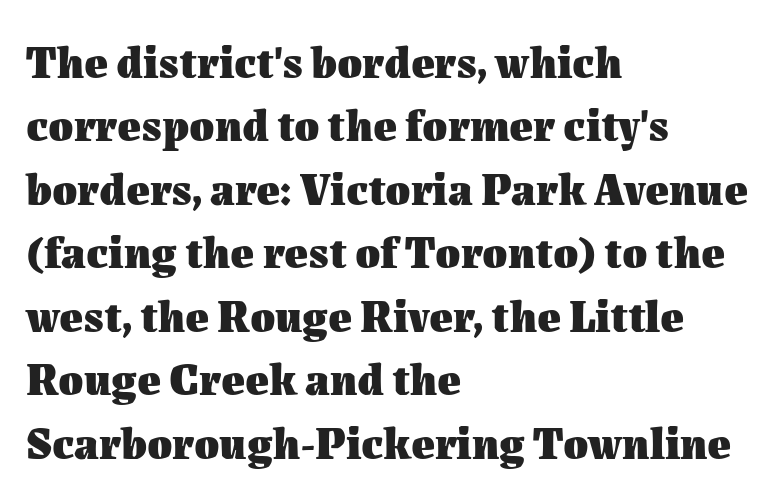
The image shows 45 px heavy type, upright; set left-aligned, normal line spacing (1.41x), normal letter spacing, not underlined; medium stroke contrast and a medium x-height.
